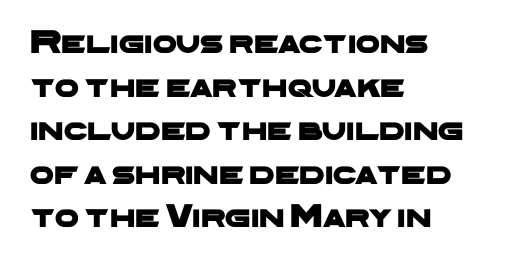
{"serif": "no", "width": "wide", "stroke_contrast": "low", "x_height": "medium", "monospaced": "no", "underline": "no", "align": "left", "line_spacing": "normal", "line_spacing_ratio": 1.28, "letter_spacing": "normal", "letter_spacing_em": 0.0, "glyph_px": 34}
